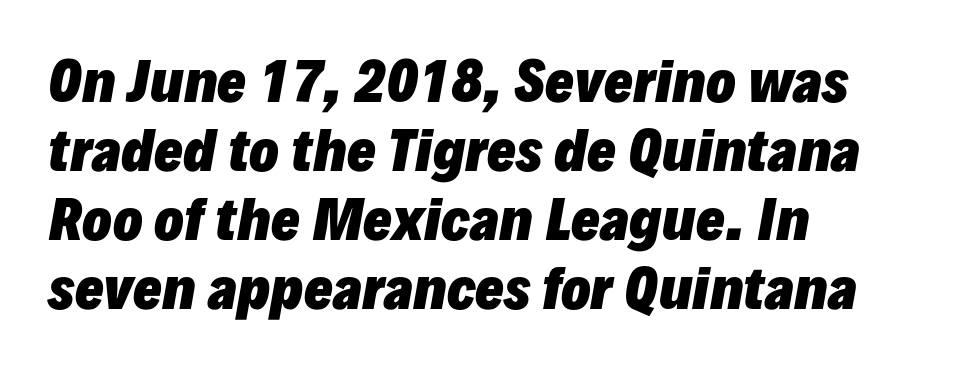
Default kerning and tracking; the words read as compact shapes. Leading matches the norm, producing a regular column. Thick stems and heavy bowls — unmistakably bold. Spacing verdict: proportional, widths tailored to each character. Emphasis-style slanted type is in use.
